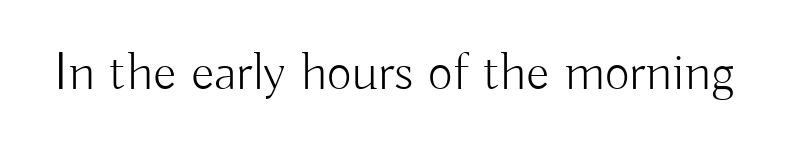
Glance below the letters and you will spot only blank space. The passage shown is typed in a proportional face where columns would drift. The strokes carry an ordinary text weight at most. Does extra space separate the letters? No, they use regular spacing. Is this a sans? Yes — the strokes have no serifs. Does the lettering tilt? It doesn't — this is upright.
